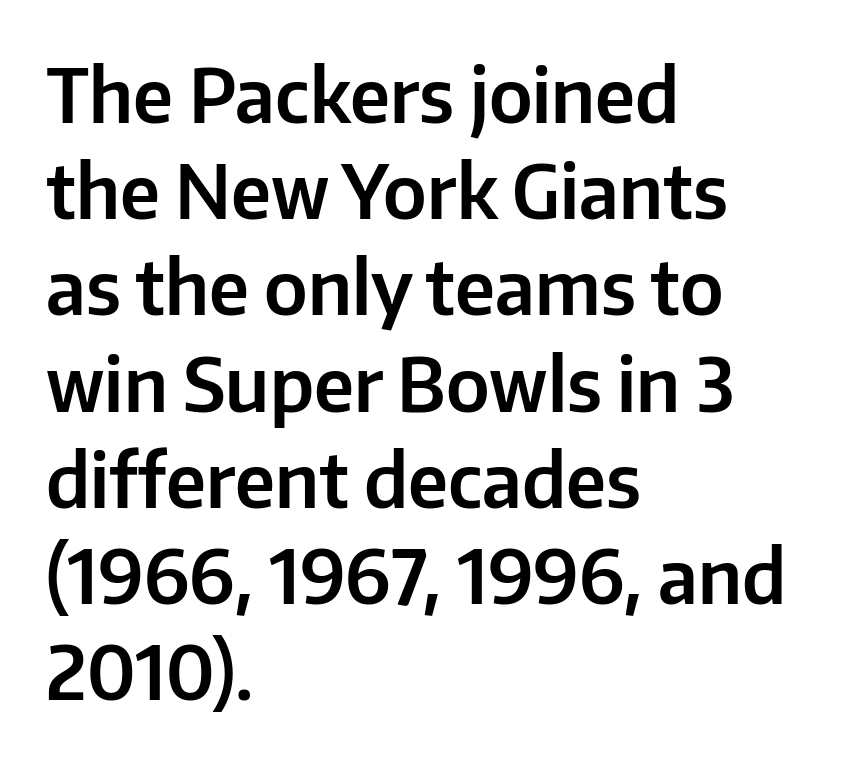
The image shows 74 px sans-serif type, upright; set left-aligned, normal line spacing (1.3x), normal letter spacing, not underlined; low stroke contrast and a medium x-height.
